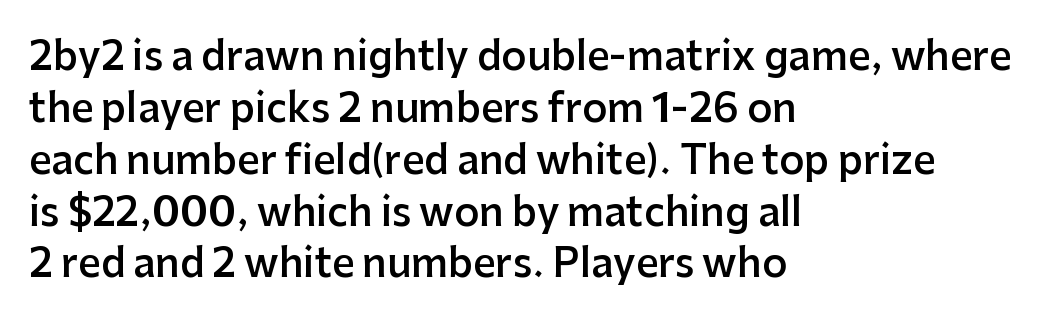
{"serif": "no", "italic": "no", "bold": "semi", "weight": "semibold", "width": "normal", "stroke_contrast": "low", "x_height": "medium", "monospaced": "no", "underline": "no", "align": "left", "line_spacing": "normal", "line_spacing_ratio": 1.33, "letter_spacing": "normal", "letter_spacing_em": 0.0, "glyph_px": 39}
